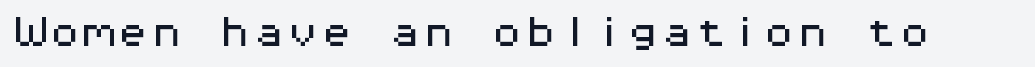
The image shows 34 px wide sans-serif type, upright, monospaced; set normal letter spacing, not underlined; medium stroke contrast and a medium x-height.
